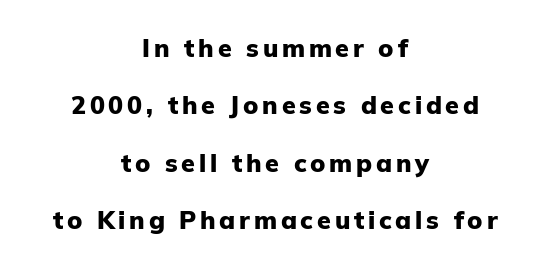
The image shows 25 px bold type, upright; set centered, loose line spacing (2.3x), not underlined.
